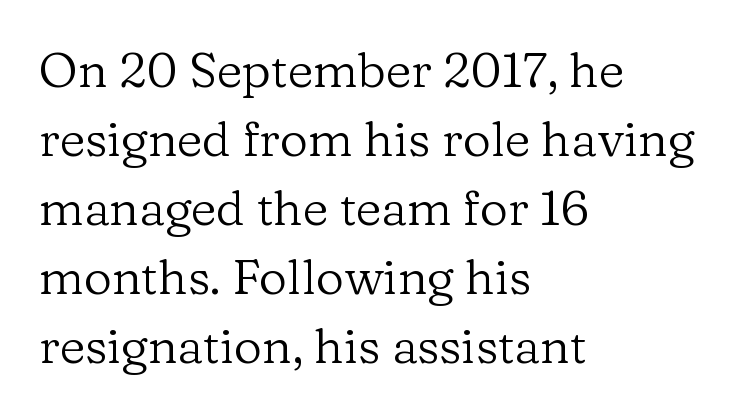
The image shows 49 px regular-weight serif type, upright; set left-aligned, normal line spacing (1.41x), normal letter spacing, not underlined; low stroke contrast and a medium x-height.
